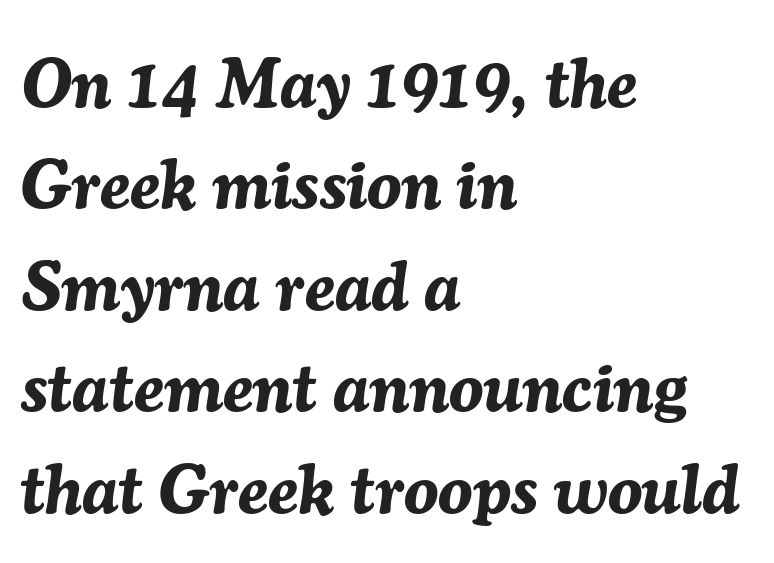
{"italic": "yes", "lean": "right", "slant_degrees": 7, "bold": "yes", "weight": "bold", "width": "normal", "stroke_contrast": "medium", "x_height": "medium", "monospaced": "no", "underline": "no", "align": "left", "line_spacing": "normal", "line_spacing_ratio": 1.47, "letter_spacing": "normal", "letter_spacing_em": 0.0, "glyph_px": 69}
